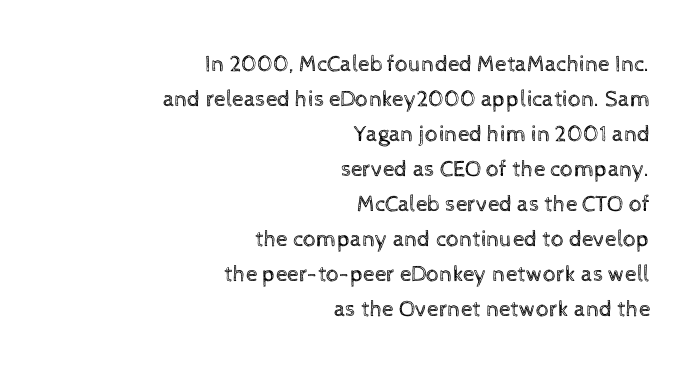
Think standard paragraph weight, or any step lighter than that. Tracking value appears to be zero — textbook default spacing. The words here are not underlined. This is roman type, the default non-slanted kind. If you drew a ruler down the right edge, every line would touch it.
